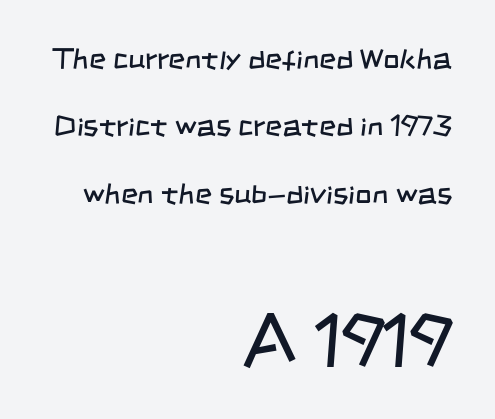
The image shows 72 px regular-weight, condensed sans-serif type; set right-aligned, loose line spacing (2.32x), normal letter spacing, not underlined; the second (bottom) block is 2.48x larger; low stroke contrast and a large x-height.
